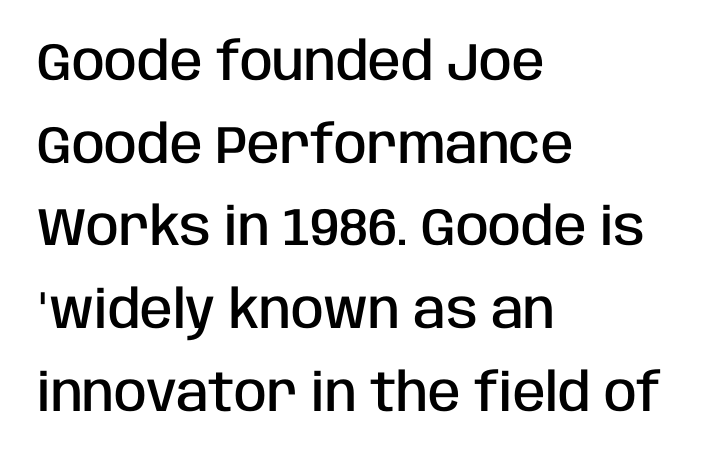
Notice how the stems are strictly vertical — no italics here. Summary of vertical rhythm: regular, with standard interline spacing. No feet cap the strokes, marking this as sans-serif type. Characters follow at the spacing the type designer built in. Character widths vary here, with narrow letters taking less room than wide ones.
